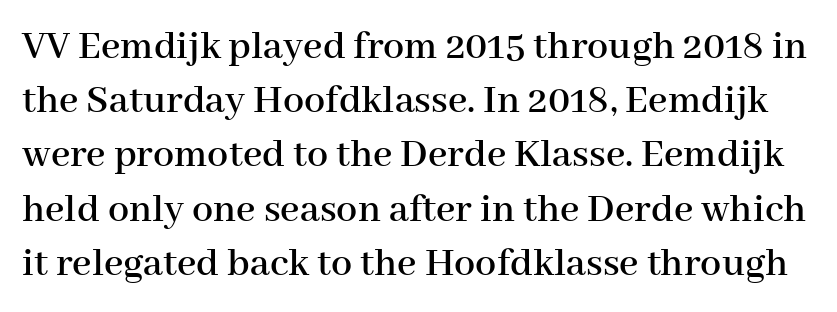
{"serif": "yes", "italic": "no", "width": "normal", "stroke_contrast": "high", "x_height": "medium", "monospaced": "no", "underline": "no", "line_spacing": "normal", "line_spacing_ratio": 1.29, "letter_spacing": "normal", "letter_spacing_em": 0.0, "glyph_px": 42}
